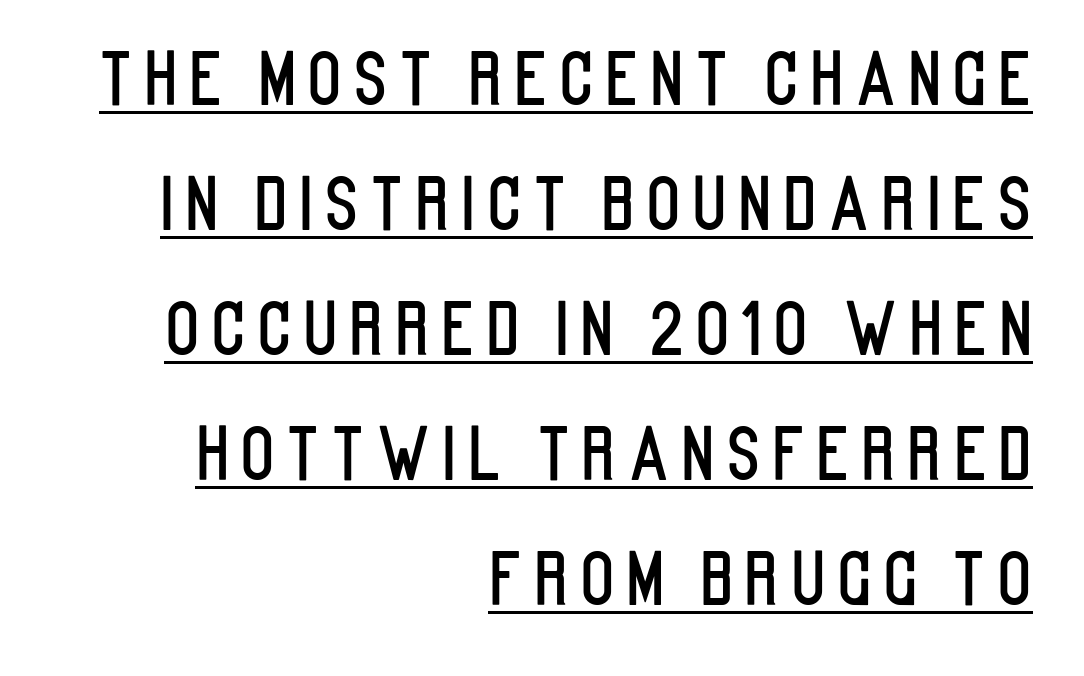
Q: Is the text italic (slanted)? A: No, it is upright.
Q: Is the typeface a serif or a sans-serif typeface? A: Sans-serif.
Q: Is the text underlined? A: Yes.
Q: How is the paragraph aligned? A: Right-aligned.
Q: Width (condensed, normal, or wide)? A: Condensed.
Q: Stroke contrast? A: Low.
Q: x-height? A: Large.
Q: Monospaced? A: No.
